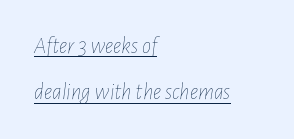
Q: Is the text bold? A: No.
Q: Is the text italic (slanted)? A: Yes, it leans right by about 7 degrees.
Q: Is the text underlined? A: Yes.
Q: How is the paragraph aligned? A: Left-aligned.
Q: Is the spacing between letters normal or unusually wide? A: Normal.
Q: Is the spacing between lines tight, normal or loose? A: Loose.
